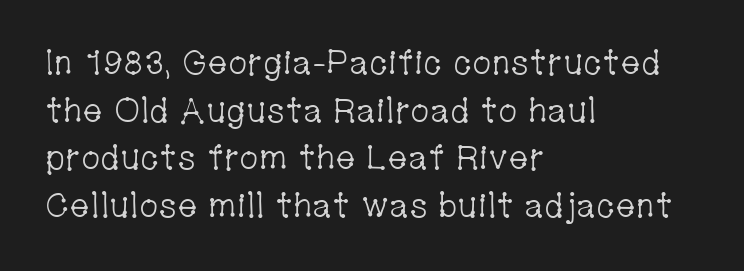
Q: Is the text bold? A: No.
Q: Is the text italic (slanted)? A: No, it is upright.
Q: Is the typeface a serif or a sans-serif typeface? A: Serif.
Q: Is the text underlined? A: No.
Q: How is the paragraph aligned? A: Left-aligned.
Q: Is the spacing between letters normal or unusually wide? A: Normal.
Q: Is the spacing between lines tight, normal or loose? A: Normal.
Q: Width (condensed, normal, or wide)? A: Condensed.
Q: Stroke contrast? A: Low.
Q: x-height? A: Medium.
Q: Monospaced? A: No.
